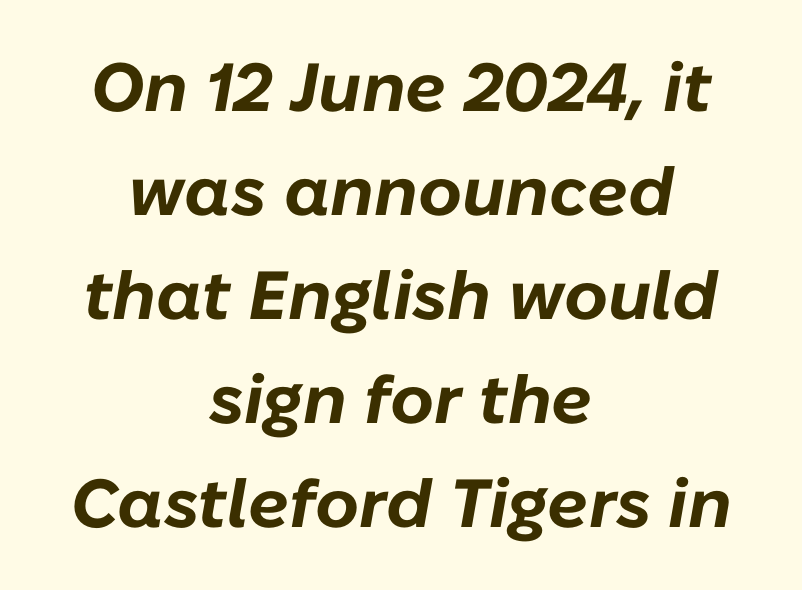
Q: Is the text bold? A: Yes.
Q: Is the text italic (slanted)? A: Yes, it leans right by about 10 degrees.
Q: Is the text underlined? A: No.
Q: How is the paragraph aligned? A: Centered.
Q: Is the spacing between letters normal or unusually wide? A: Normal.
Q: Is the spacing between lines tight, normal or loose? A: Normal.
Q: Width (condensed, normal, or wide)? A: Normal.
Q: Stroke contrast? A: Low.
Q: x-height? A: Medium.
Q: Monospaced? A: No.
